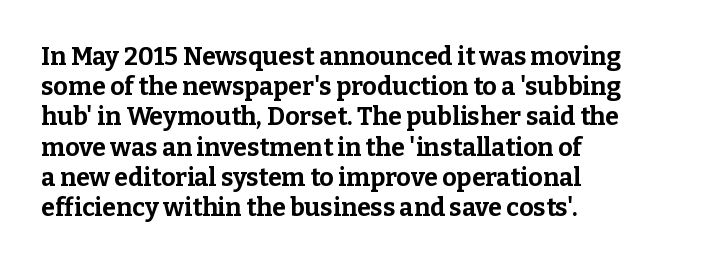
Q: Is the text bold? A: Yes.
Q: Is the text italic (slanted)? A: No, it is upright.
Q: Is the text underlined? A: No.
Q: How is the paragraph aligned? A: Left-aligned.
Q: Is the spacing between letters normal or unusually wide? A: Normal.
